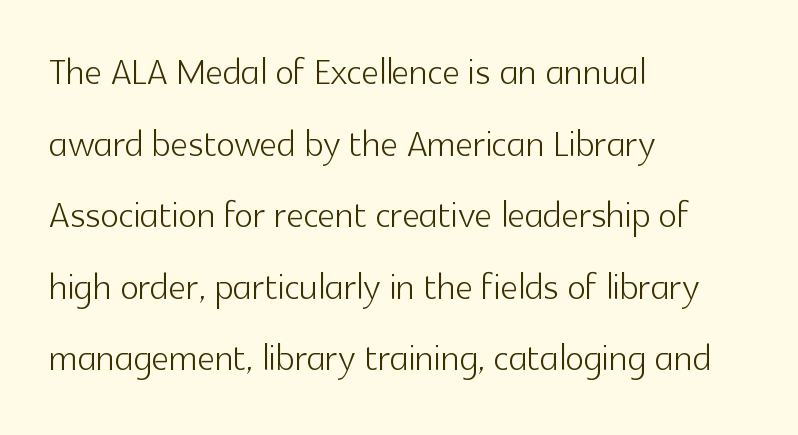
{"serif": "no", "italic": "no", "bold": "no", "weight": "light", "width": "normal", "x_height": "medium", "monospaced": "no", "underline": "no", "align": "left", "line_spacing": "normal", "line_spacing_ratio": 1.46, "letter_spacing": "normal", "letter_spacing_em": 0.0, "glyph_px": 49}
